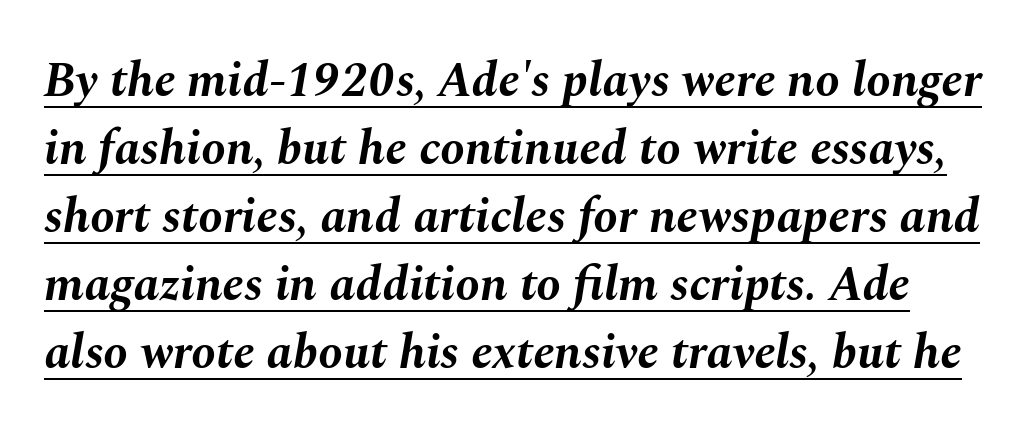
The image shows 49 px bold type, italic (leaning right); set normal line spacing (1.39x), normal letter spacing, underlined; medium stroke contrast and a medium x-height.
